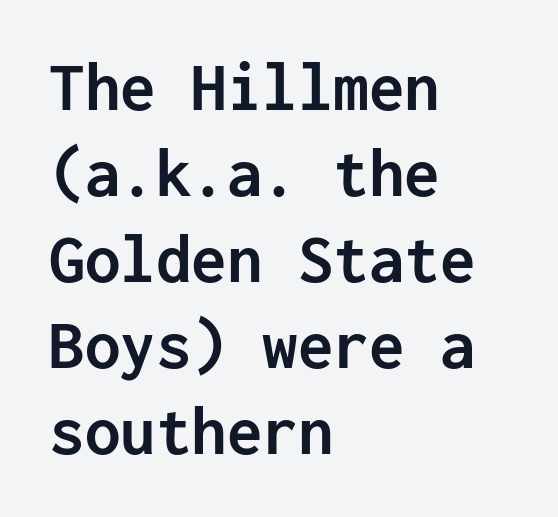
Q: Is the text bold? A: Yes.
Q: Is the text italic (slanted)? A: No, it is upright.
Q: Is the typeface a serif or a sans-serif typeface? A: Sans-serif.
Q: Is the text underlined? A: No.
Q: How is the paragraph aligned? A: Left-aligned.
Q: Is the spacing between letters normal or unusually wide? A: Normal.
Q: Width (condensed, normal, or wide)? A: Normal.
Q: Stroke contrast? A: Low.
Q: x-height? A: Medium.
Q: Monospaced? A: Yes.
